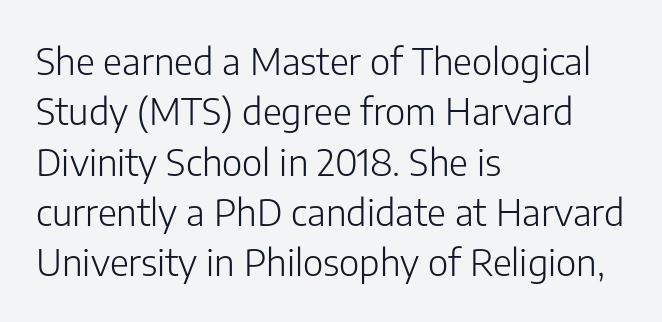
The image shows 37 px light sans-serif type, upright; set left-aligned, normal line spacing (1.36x), normal letter spacing, not underlined; low stroke contrast and a medium x-height.
